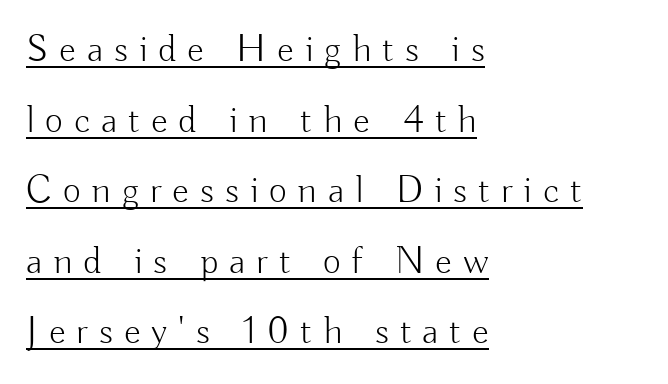
{"serif": "no", "italic": "no", "bold": "no", "weight": "light", "width": "normal", "stroke_contrast": "low", "x_height": "small", "monospaced": "no", "underline": "yes", "align": "left", "line_spacing_ratio": 1.81, "letter_spacing": "wide", "letter_spacing_em": 0.28, "glyph_px": 39}
